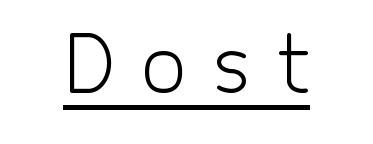
{"serif": "no", "italic": "no", "bold": "no", "weight": "light", "width": "condensed", "x_height": "medium", "monospaced": "no", "underline": "yes", "letter_spacing": "wide", "letter_spacing_em": 0.37, "glyph_px": 77}
